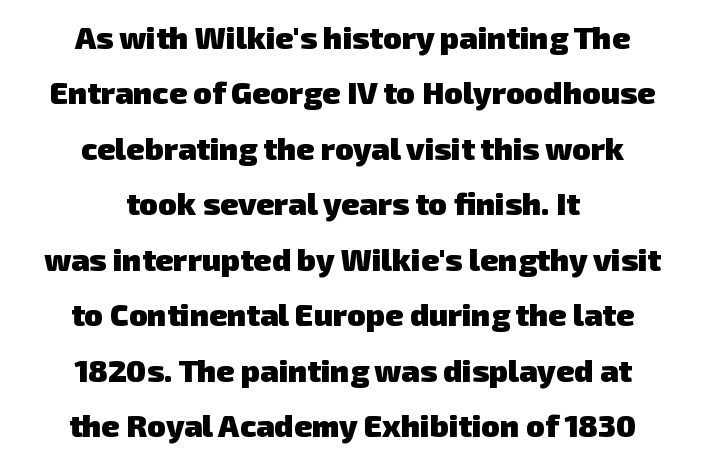
The image shows 31 px heavy sans-serif type; set centered, line spacing 1.79x, normal letter spacing, not underlined; low stroke contrast and a medium x-height.
